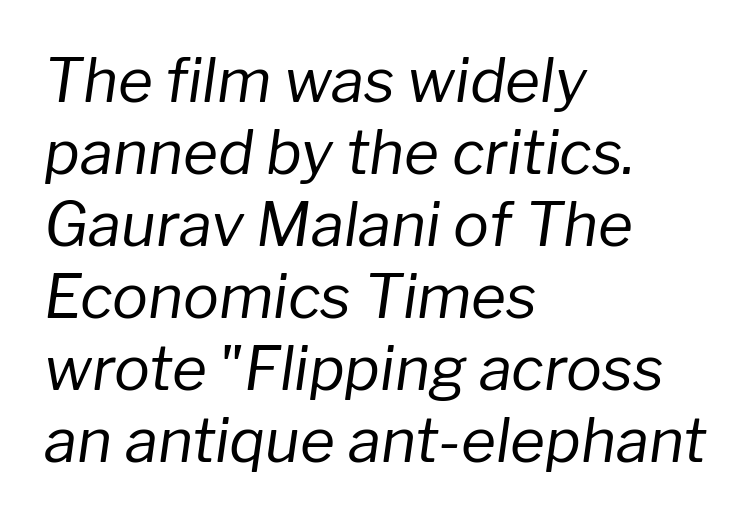
{"italic": "yes", "lean": "right", "slant_degrees": 8, "bold": "no", "weight": "regular", "width": "normal", "stroke_contrast": "low", "x_height": "medium", "monospaced": "no", "underline": "no", "align": "left", "line_spacing_ratio": 1.2, "letter_spacing": "normal", "letter_spacing_em": 0.0, "glyph_px": 60}
